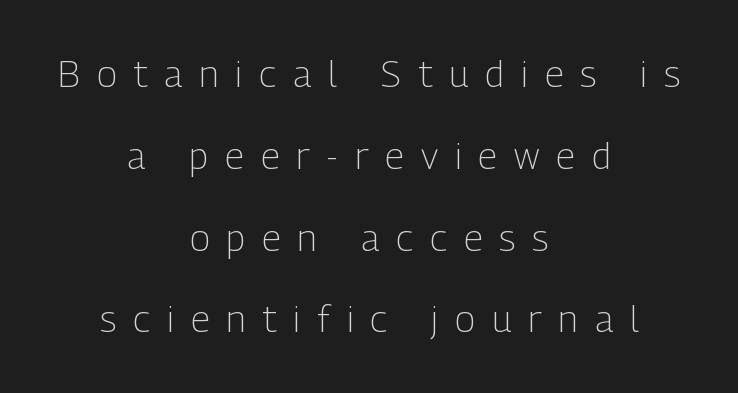
Q: Is the text bold? A: No.
Q: Is the text italic (slanted)? A: No, it is upright.
Q: Is the typeface a serif or a sans-serif typeface? A: Sans-serif.
Q: Is the text underlined? A: No.
Q: How is the paragraph aligned? A: Centered.
Q: Is the spacing between letters normal or unusually wide? A: Unusually wide.
Q: Is the spacing between lines tight, normal or loose? A: Loose.
Q: Width (condensed, normal, or wide)? A: Condensed.
Q: Stroke contrast? A: Low.
Q: x-height? A: Medium.
Q: Monospaced? A: No.
